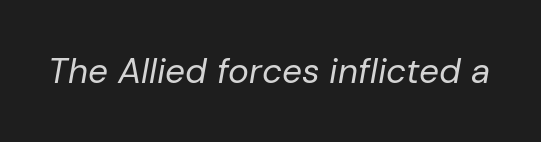
{"italic": "yes", "lean": "right", "slant_degrees": 10, "bold": "no", "weight": "regular", "width": "normal", "stroke_contrast": "low", "x_height": "medium", "monospaced": "no", "underline": "no", "letter_spacing": "normal", "letter_spacing_em": 0.0, "glyph_px": 35}
